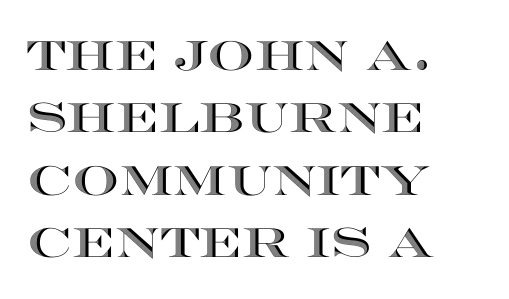
Q: Is the text italic (slanted)? A: No, it is upright.
Q: Is the text underlined? A: No.
Q: How is the paragraph aligned? A: Left-aligned.
Q: Is the spacing between letters normal or unusually wide? A: Normal.
Q: Is the spacing between lines tight, normal or loose? A: Normal.
Q: Width (condensed, normal, or wide)? A: Wide.
Q: x-height? A: Large.
Q: Monospaced? A: No.
